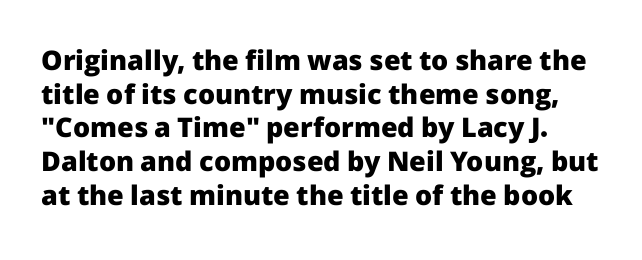
Summary of vertical rhythm: regular, with standard interline spacing. The space beneath each line is pristine and unruled. Emphasis by weight is at full strength: bold. The letters stand straight up with perfectly vertical stems. The line texture is even and compact thanks to regular tracking.
